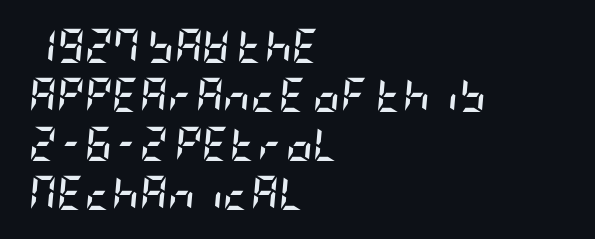
Q: Is the text bold? A: Yes.
Q: Is the text italic (slanted)? A: Yes, it leans right by about 5 degrees.
Q: Is the text underlined? A: No.
Q: How is the paragraph aligned? A: Left-aligned.
Q: Is the spacing between letters normal or unusually wide? A: Normal.
Q: Is the spacing between lines tight, normal or loose? A: Normal.
Q: Width (condensed, normal, or wide)? A: Condensed.
Q: Stroke contrast? A: Low.
Q: x-height? A: Large.
